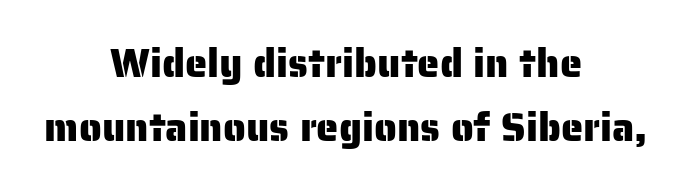
Each letter keeps its own natural width here, so spacing adapts to shape. If you drew a line through each stem, it would be perfectly vertical. Standard letterfit; no display-style spreading of the glyphs. Compared with typical paragraphs, the rows here are spaced about the same.
